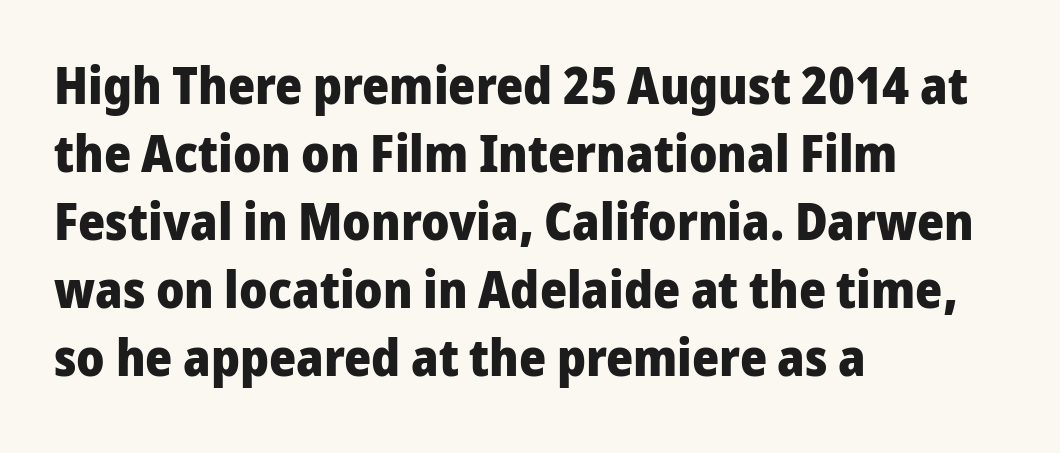
{"serif": "no", "italic": "no", "bold": "yes", "weight": "heavy", "width": "normal", "stroke_contrast": "low", "x_height": "medium", "monospaced": "no", "underline": "no", "align": "left", "line_spacing": "normal", "line_spacing_ratio": 1.31, "letter_spacing": "normal", "letter_spacing_em": 0.0, "glyph_px": 52}
